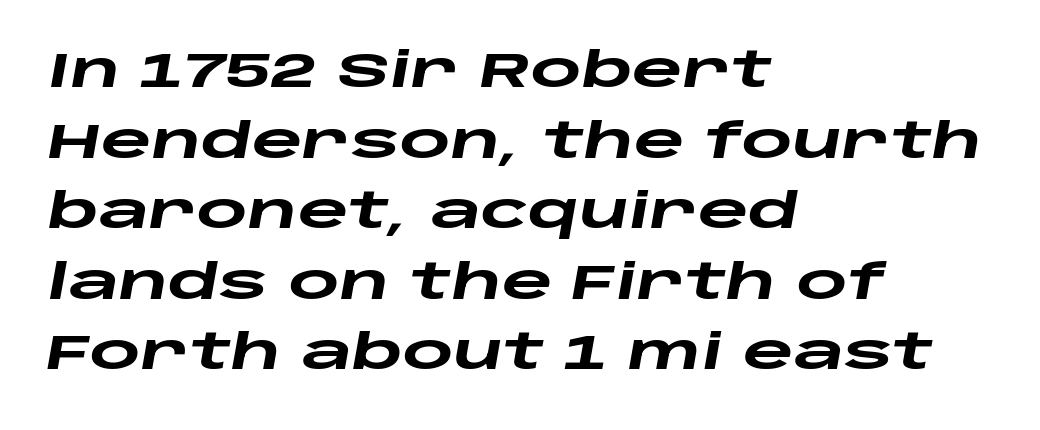
Q: Is the text bold? A: Yes.
Q: Is the text italic (slanted)? A: Yes, it leans right by about 10 degrees.
Q: Is the text underlined? A: No.
Q: How is the paragraph aligned? A: Left-aligned.
Q: Is the spacing between letters normal or unusually wide? A: Normal.
Q: Is the spacing between lines tight, normal or loose? A: Normal.
Q: Width (condensed, normal, or wide)? A: Wide.
Q: Stroke contrast? A: Low.
Q: x-height? A: Large.
Q: Monospaced? A: No.
